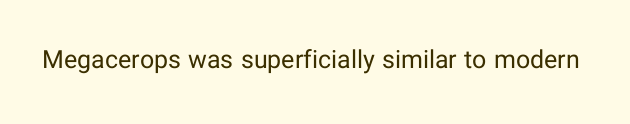
{"italic": "no", "bold": "no", "underline": "no", "letter_spacing": "normal", "letter_spacing_em": 0.0, "glyph_px": 25}
